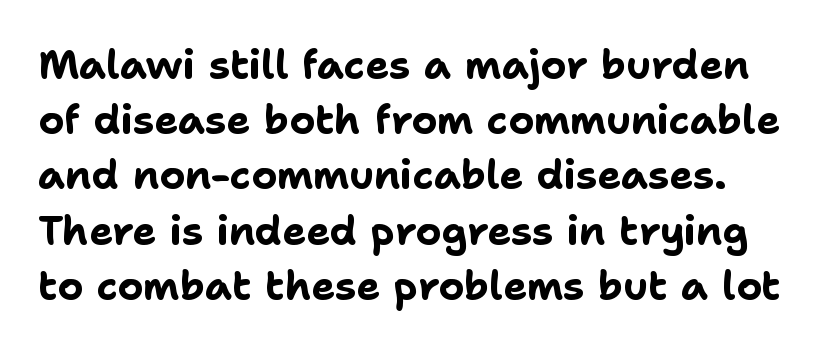
{"serif": "no", "italic": "no", "bold": "yes", "weight": "bold", "width": "normal", "stroke_contrast": "low", "x_height": "medium", "monospaced": "no", "underline": "no", "line_spacing": "normal", "line_spacing_ratio": 1.38, "letter_spacing": "normal", "letter_spacing_em": 0.0, "glyph_px": 40}
